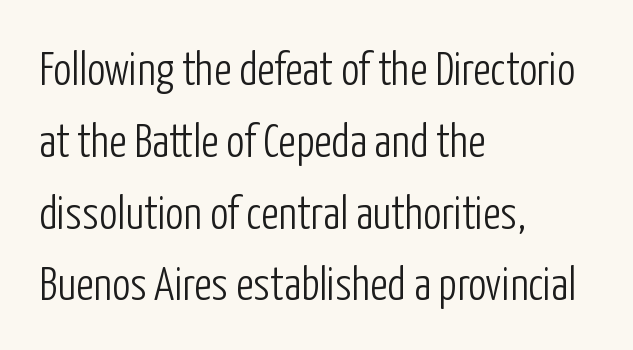
Here the glyphs are tracked normally, forming tight word shapes. Does the lettering tilt? It doesn't — this is upright. The face used here is proportionally spaced, like ordinary book or web type. Each stroke keeps to a modest, everyday thickness or less. This is sans-serif lettering, the kind often seen on screens and signage.
